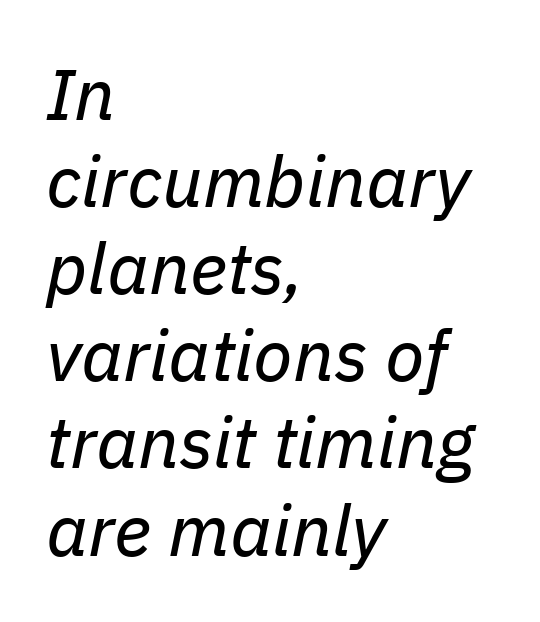
{"italic": "yes", "lean": "right", "slant_degrees": 11, "bold": "no", "weight": "regular", "width": "normal", "stroke_contrast": "low", "x_height": "medium", "monospaced": "no", "underline": "no", "align": "left", "line_spacing_ratio": 1.21, "letter_spacing": "normal", "letter_spacing_em": 0.0, "glyph_px": 72}
